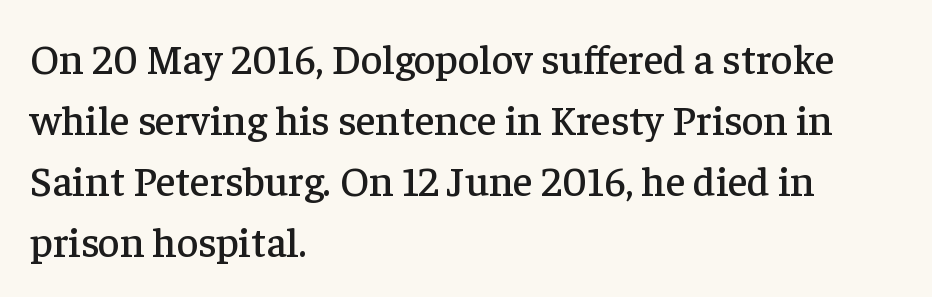
The area under the type is left untouched. The lettering holds an erect, upright posture throughout. What stands out about the letter spacing? Nothing — it is the standard amount. Which margin do the lines hug? The left one — the right edge is uneven. The passage shown is typed in a proportional face where columns would drift. To sum up the face: it has serifs.
